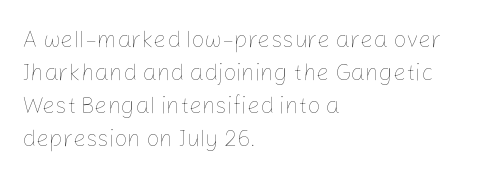
{"italic": "no", "bold": "no", "underline": "no", "align": "left", "line_spacing": "normal", "line_spacing_ratio": 1.43, "letter_spacing": "normal", "letter_spacing_em": 0.0, "glyph_px": 23}
